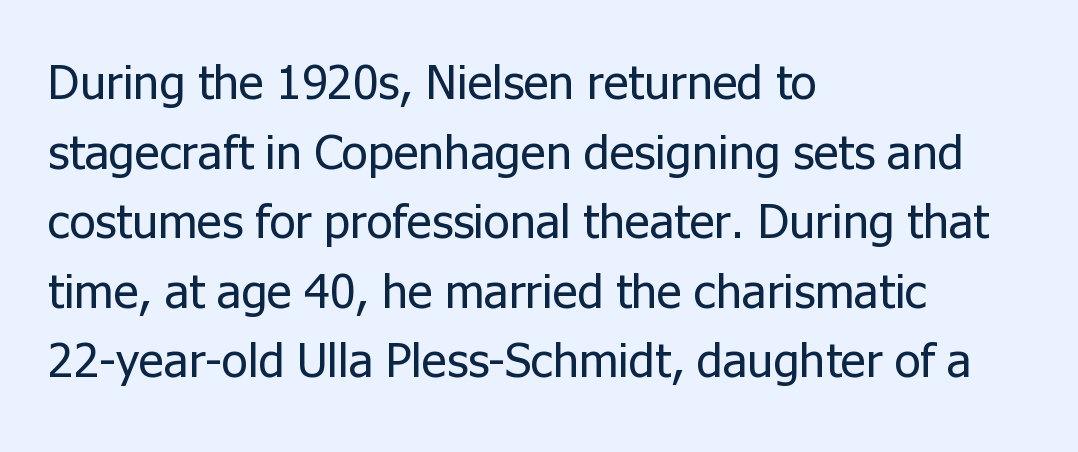
The image shows 48 px regular-weight sans-serif type, upright; set left-aligned, normal line spacing (1.45x), normal letter spacing, not underlined; low stroke contrast and a medium x-height.
